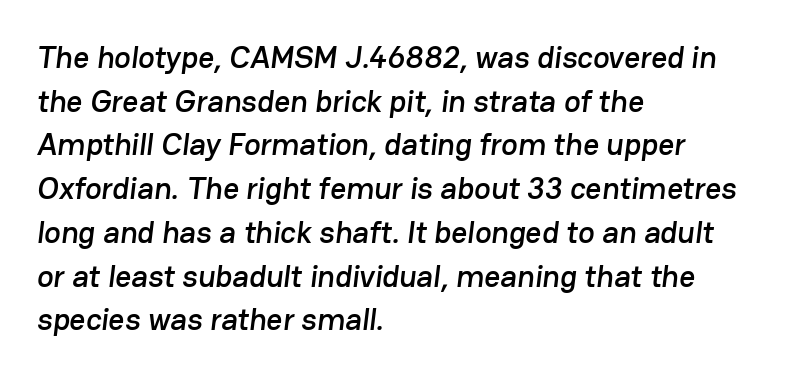
Compared with a centered layout, this one pins lines to the left instead. The leading is moderate, giving the passage an even texture. Examine the stroke ends and you'll find no serifs. The rendering uses natural spacing where letterforms have individual widths.
